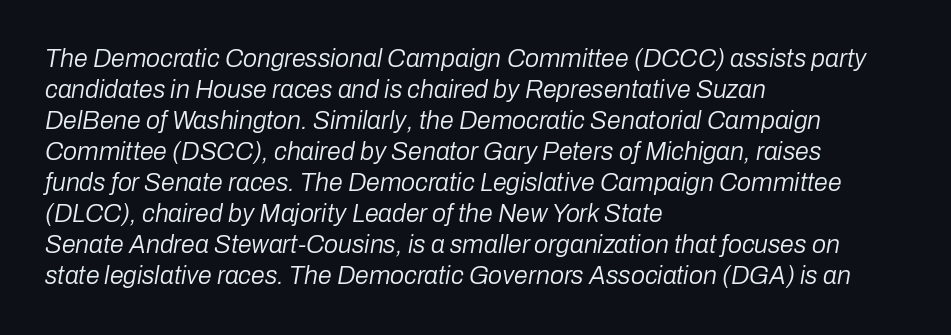
The image shows 25 px text type, italic (leaning right); set left-aligned, line spacing 1.24x, normal letter spacing, not underlined.
